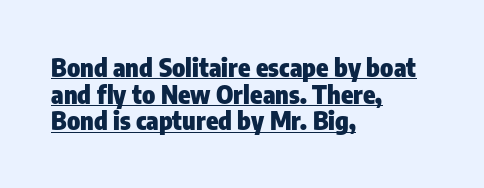
Q: Is the text bold? A: Yes.
Q: Is the text italic (slanted)? A: No, it is upright.
Q: Is the text underlined? A: Yes.
Q: How is the paragraph aligned? A: Left-aligned.
Q: Is the spacing between letters normal or unusually wide? A: Normal.
Q: Is the spacing between lines tight, normal or loose? A: Tight.
